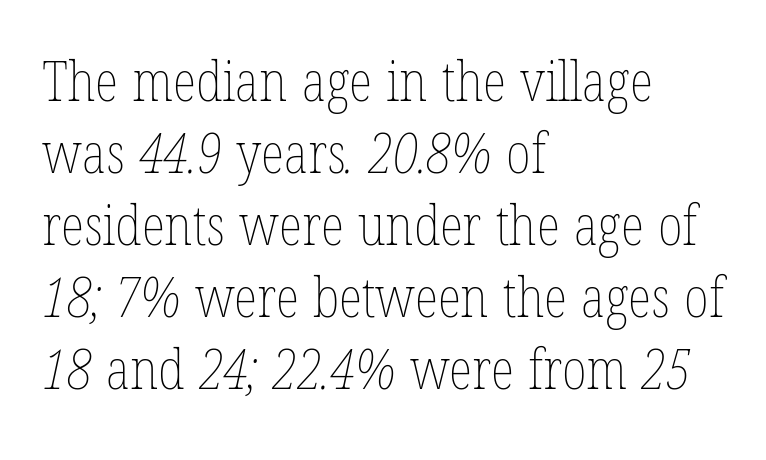
{"bold": "no", "weight": "thin", "width": "condensed", "stroke_contrast": "low", "x_height": "medium", "monospaced": "no", "underline": "no", "align": "left", "line_spacing": "normal", "line_spacing_ratio": 1.31, "letter_spacing": "normal", "letter_spacing_em": 0.0, "glyph_px": 55}
